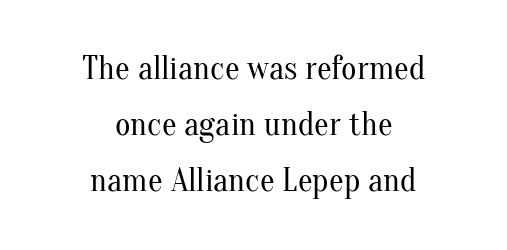
Q: Is the text bold? A: No.
Q: Is the text italic (slanted)? A: No, it is upright.
Q: Is the typeface a serif or a sans-serif typeface? A: Serif.
Q: Is the text underlined? A: No.
Q: How is the paragraph aligned? A: Centered.
Q: Is the spacing between letters normal or unusually wide? A: Normal.
Q: Is the spacing between lines tight, normal or loose? A: Normal.
Q: Width (condensed, normal, or wide)? A: Normal.
Q: Stroke contrast? A: Medium.
Q: x-height? A: Small.
Q: Monospaced? A: No.
